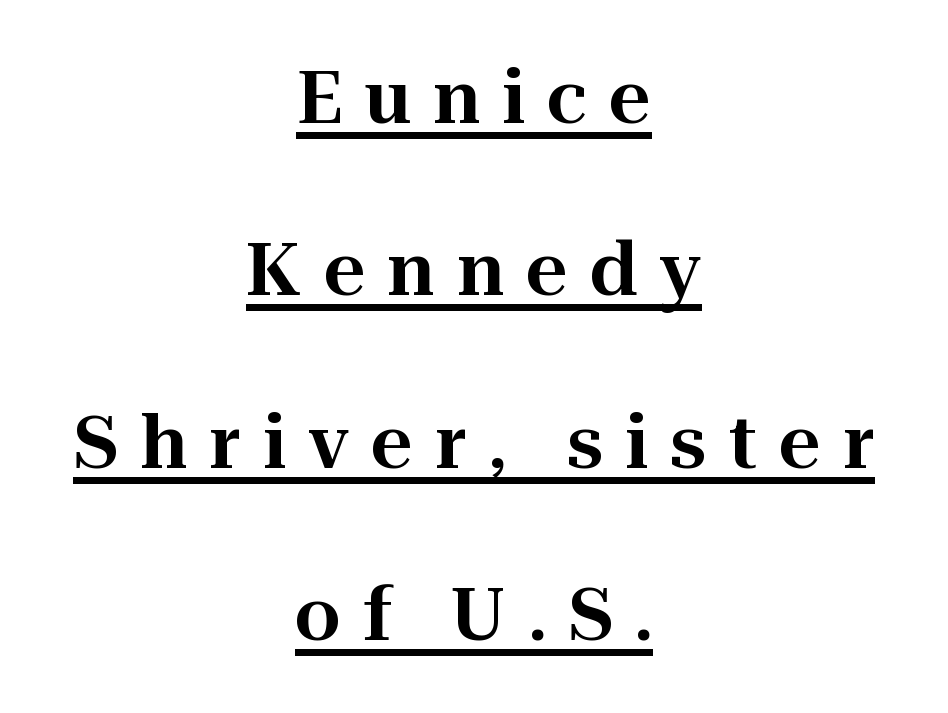
The image shows 73 px serif type, upright; set centered, loose line spacing (2.36x), unusually wide letter spacing (+0.3 em), underlined; high stroke contrast and a medium x-height.
